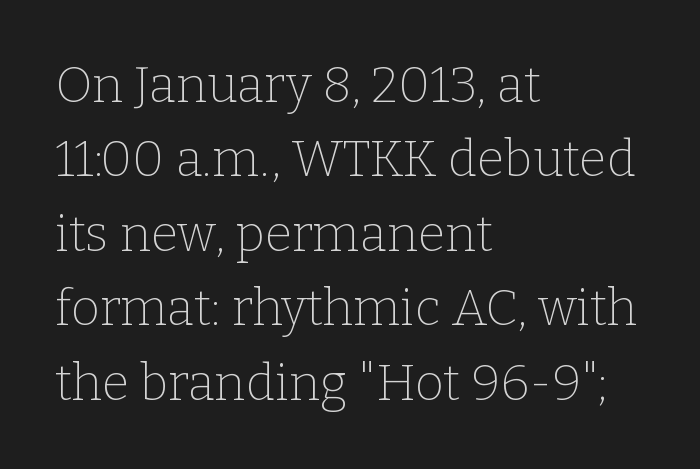
Q: Is the text bold? A: No.
Q: Is the text italic (slanted)? A: No, it is upright.
Q: Is the typeface a serif or a sans-serif typeface? A: Serif.
Q: Is the text underlined? A: No.
Q: How is the paragraph aligned? A: Left-aligned.
Q: Is the spacing between letters normal or unusually wide? A: Normal.
Q: Is the spacing between lines tight, normal or loose? A: Normal.
Q: Width (condensed, normal, or wide)? A: Normal.
Q: Stroke contrast? A: Low.
Q: x-height? A: Medium.
Q: Monospaced? A: No.
